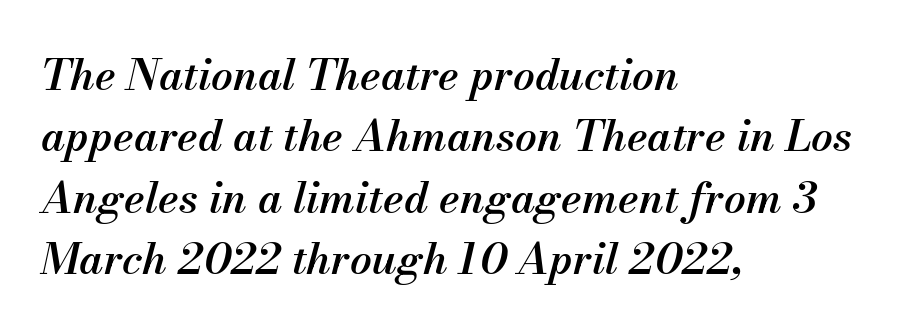
The image shows 43 px semibold type, italic (leaning right); set left-aligned, normal line spacing (1.43x), normal letter spacing, not underlined; medium stroke contrast and a small x-height.
